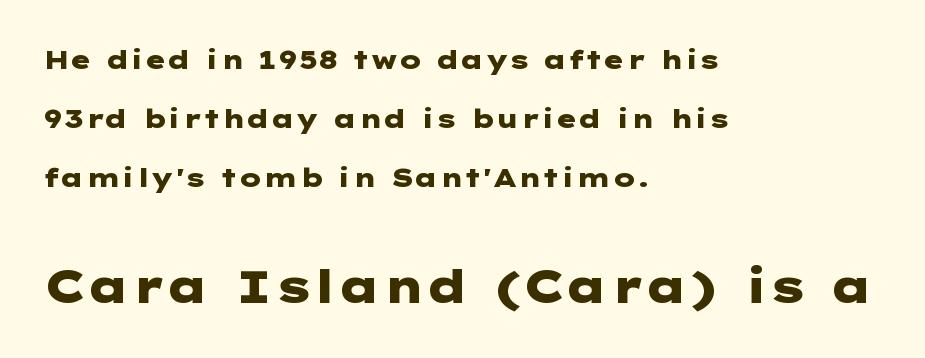
The image shows 46 px heavy, wide sans-serif type, upright; set left-aligned, loose line spacing (2.27x), normal letter spacing, not underlined; the second (bottom) block is 1.77x larger; low stroke contrast and a medium x-height.
